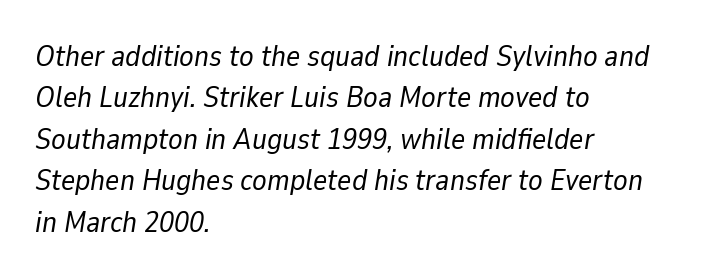
The image shows 30 px regular-weight type, italic (leaning right); set left-aligned, normal line spacing (1.38x), normal letter spacing, not underlined; low stroke contrast and a medium x-height.
